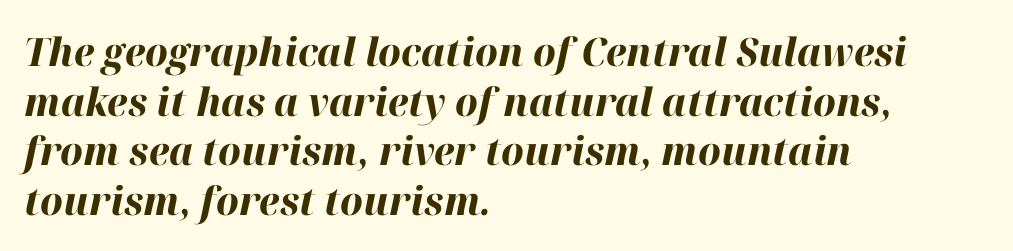
The image shows 39 px bold type, italic (leaning right); set left-aligned, normal line spacing (1.27x), normal letter spacing, not underlined; high stroke contrast and a medium x-height.
